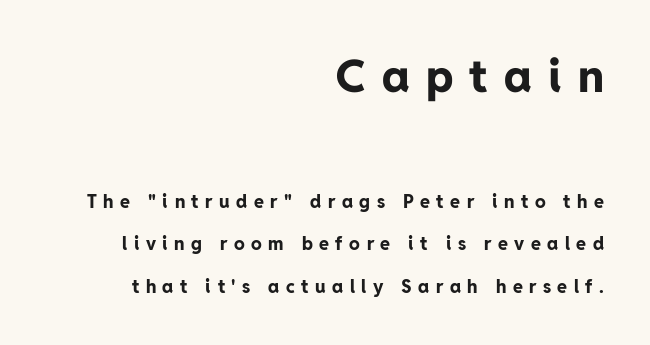
The image shows 45 px bold sans-serif type, upright; set right-aligned, loose line spacing (2.37x), unusually wide letter spacing (+0.36 em), not underlined; the first (top) block is 2.5x larger; low stroke contrast and a medium x-height.
